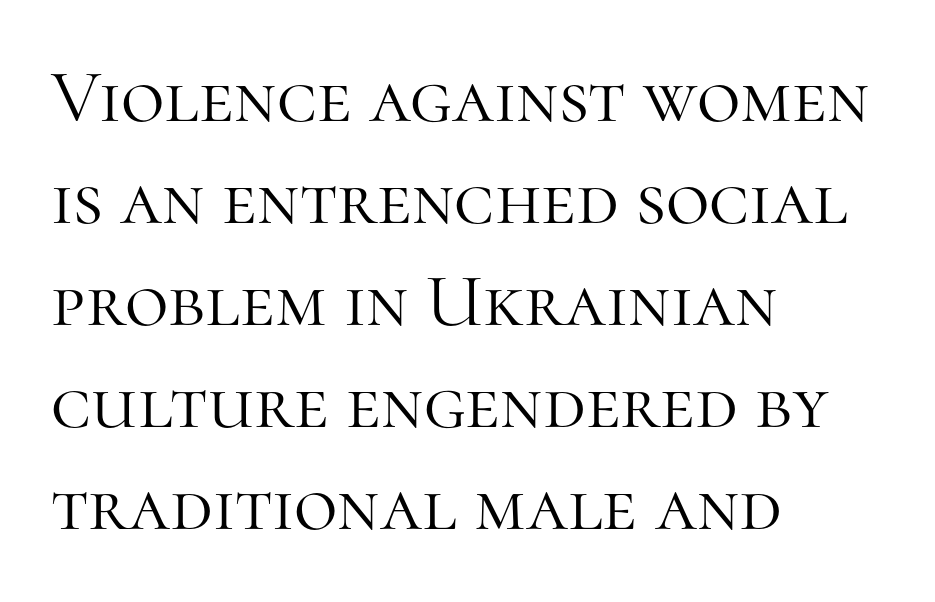
The image shows 75 px light serif type, upright; set left-aligned, normal line spacing (1.36x), normal letter spacing, not underlined; high stroke contrast and a medium x-height.
